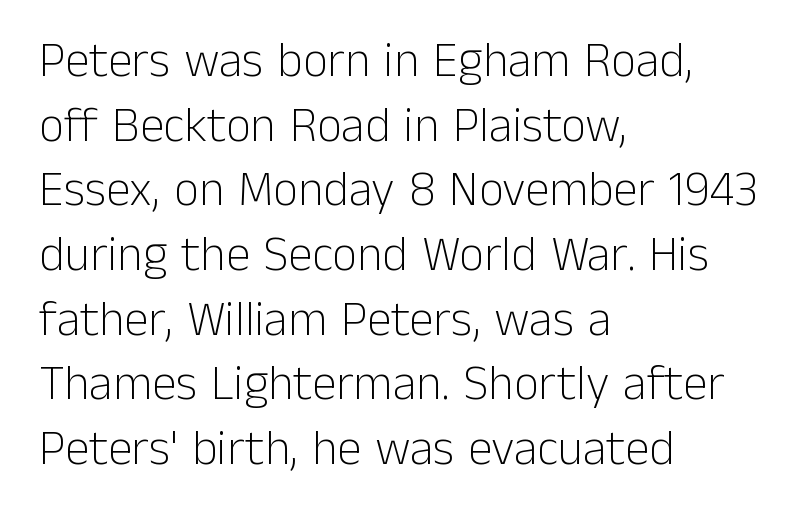
{"serif": "no", "italic": "no", "bold": "no", "weight": "light", "width": "normal", "stroke_contrast": "low", "x_height": "medium", "monospaced": "no", "underline": "no", "align": "left", "line_spacing": "normal", "line_spacing_ratio": 1.32, "letter_spacing": "normal", "letter_spacing_em": 0.0, "glyph_px": 49}
